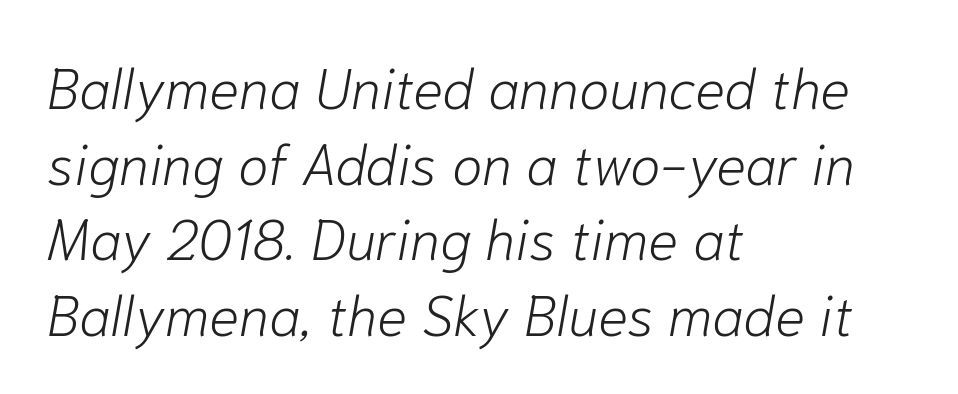
The image shows 56 px light type, italic (leaning right); set left-aligned, normal line spacing (1.35x), normal letter spacing, not underlined; low stroke contrast and a medium x-height.
